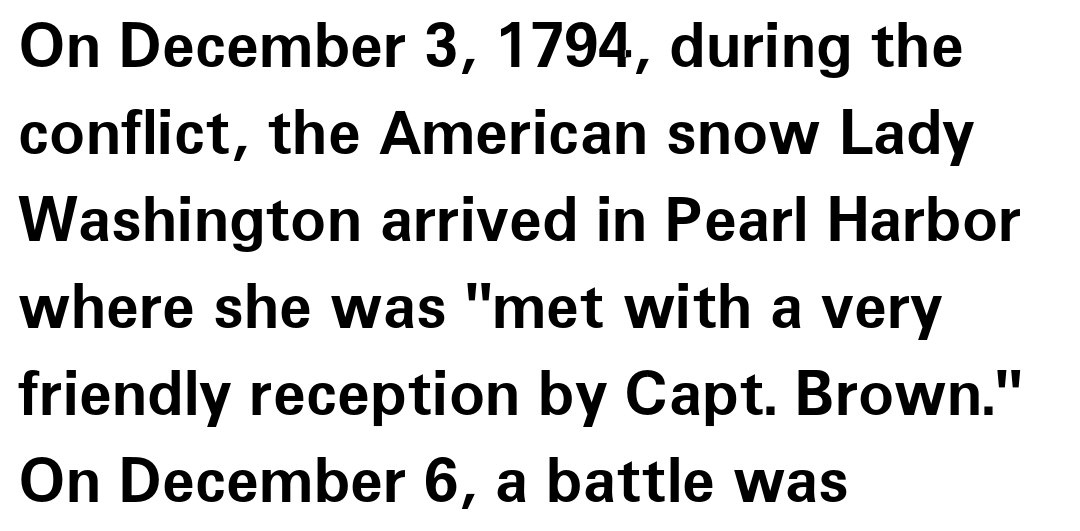
{"serif": "no", "italic": "no", "bold": "yes", "weight": "bold", "width": "normal", "stroke_contrast": "low", "x_height": "medium", "monospaced": "no", "underline": "no", "align": "left", "line_spacing": "normal", "line_spacing_ratio": 1.45, "letter_spacing": "normal", "letter_spacing_em": 0.0, "glyph_px": 60}
